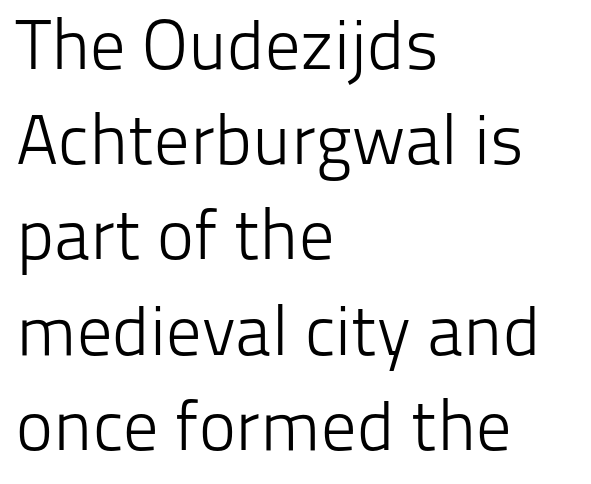
The image shows 70 px light sans-serif type, upright; set left-aligned, normal line spacing (1.36x), normal letter spacing, not underlined; low stroke contrast and a medium x-height.
